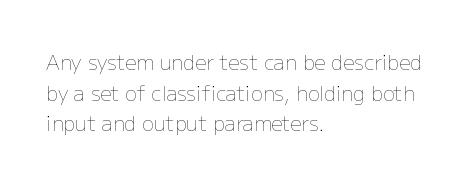
{"italic": "no", "bold": "no", "underline": "no", "align": "left", "line_spacing": "normal", "line_spacing_ratio": 1.53, "letter_spacing": "normal", "letter_spacing_em": 0.0, "glyph_px": 20}
